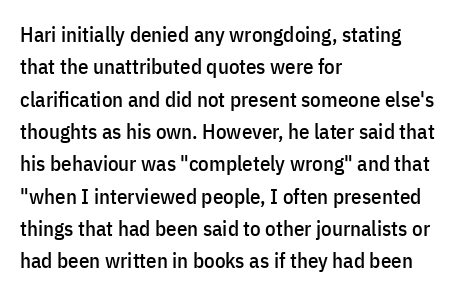
Q: Is the text italic (slanted)? A: No, it is upright.
Q: Is the text underlined? A: No.
Q: How is the paragraph aligned? A: Left-aligned.
Q: Is the spacing between letters normal or unusually wide? A: Normal.
Q: Is the spacing between lines tight, normal or loose? A: Normal.
